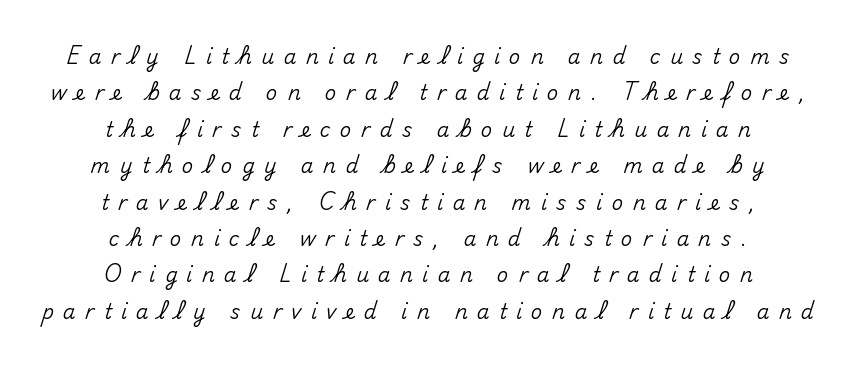
The image shows 20 px text type; set centered, line spacing 1.82x, unusually wide letter spacing (+0.47 em), not underlined.
